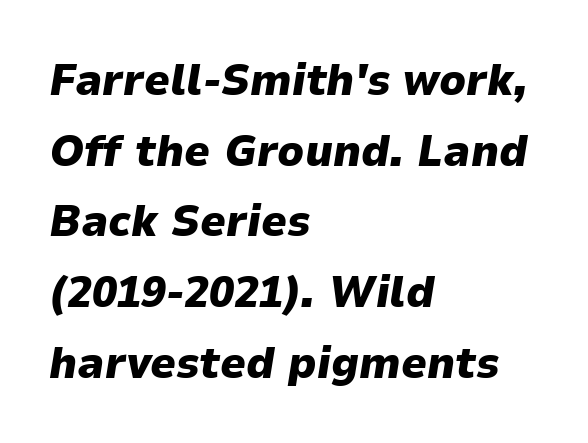
Proportional: the letters do not fall into vertical columns. Only glyphs here, with clear space below each row. Pretty heavy lettering here — definitely bold. Leading: standard.
